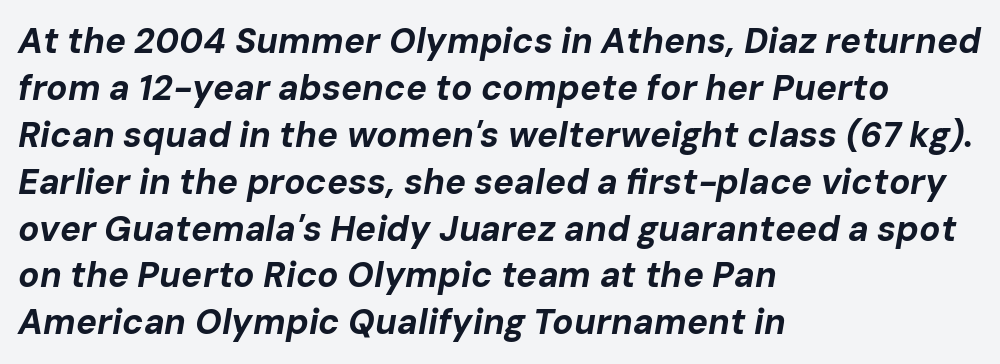
Q: Is the text bold? A: Yes.
Q: Is the text italic (slanted)? A: Yes, it leans right by about 10 degrees.
Q: Is the text underlined? A: No.
Q: How is the paragraph aligned? A: Left-aligned.
Q: Is the spacing between letters normal or unusually wide? A: Normal.
Q: Is the spacing between lines tight, normal or loose? A: Normal.
Q: Width (condensed, normal, or wide)? A: Normal.
Q: Stroke contrast? A: Low.
Q: x-height? A: Medium.
Q: Monospaced? A: No.
